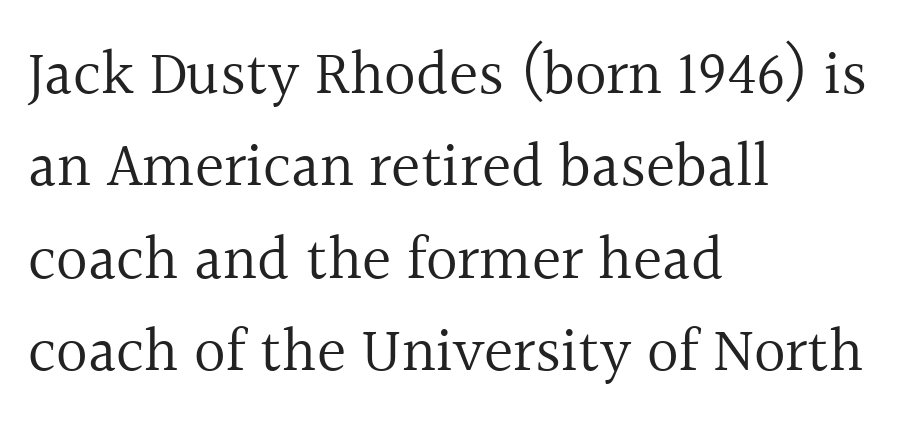
The image shows 62 px regular-weight serif type, upright; set left-aligned, normal line spacing (1.49x), normal letter spacing, not underlined; a medium x-height.
